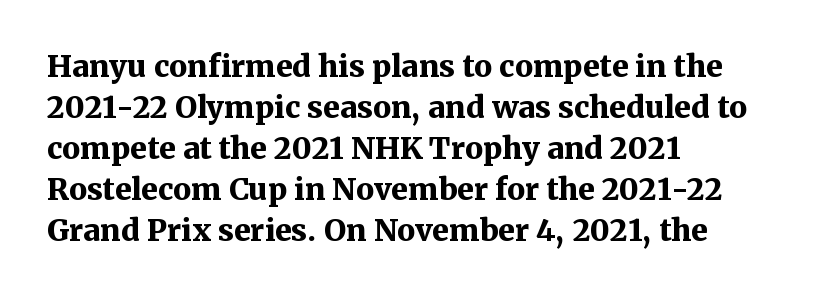
{"serif": "yes", "italic": "no", "bold": "yes", "weight": "bold", "width": "normal", "stroke_contrast": "medium", "x_height": "medium", "monospaced": "no", "underline": "no", "align": "left", "line_spacing": "normal", "line_spacing_ratio": 1.37, "letter_spacing": "normal", "letter_spacing_em": 0.0, "glyph_px": 30}
